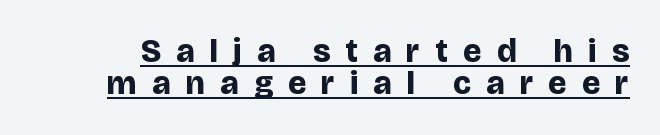
Ascenders rise straight up at ninety degrees. Serif or sans? Sans — the stroke terminals are bare. Typographic density is high because the face is bold. Tracking value appears strongly positive — letters spread wide. Cramped leading.
